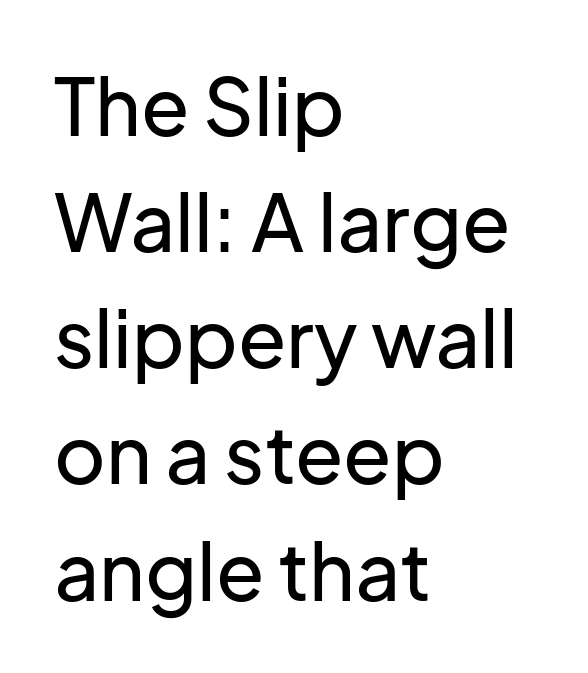
The image shows 79 px sans-serif type, upright; set left-aligned, normal line spacing (1.47x), normal letter spacing, not underlined; low stroke contrast and a medium x-height.
